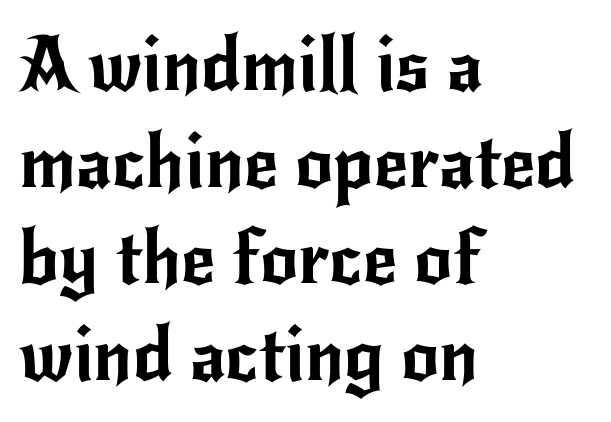
Q: Is the text italic (slanted)? A: No, it is upright.
Q: Is the typeface a serif or a sans-serif typeface? A: Sans-serif.
Q: Is the text underlined? A: No.
Q: How is the paragraph aligned? A: Left-aligned.
Q: Is the spacing between letters normal or unusually wide? A: Normal.
Q: Is the spacing between lines tight, normal or loose? A: Normal.
Q: Width (condensed, normal, or wide)? A: Normal.
Q: Stroke contrast? A: Low.
Q: x-height? A: Small.
Q: Monospaced? A: No.
